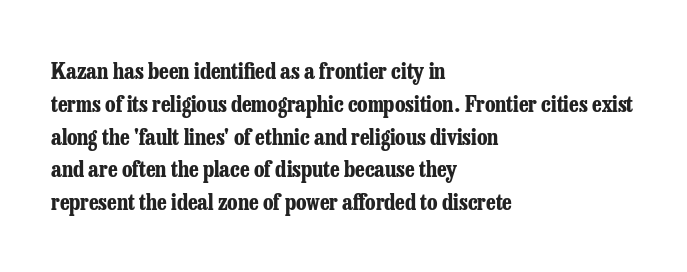
The image shows 22 px bold type, upright; set left-aligned, normal line spacing (1.49x), normal letter spacing, not underlined.
